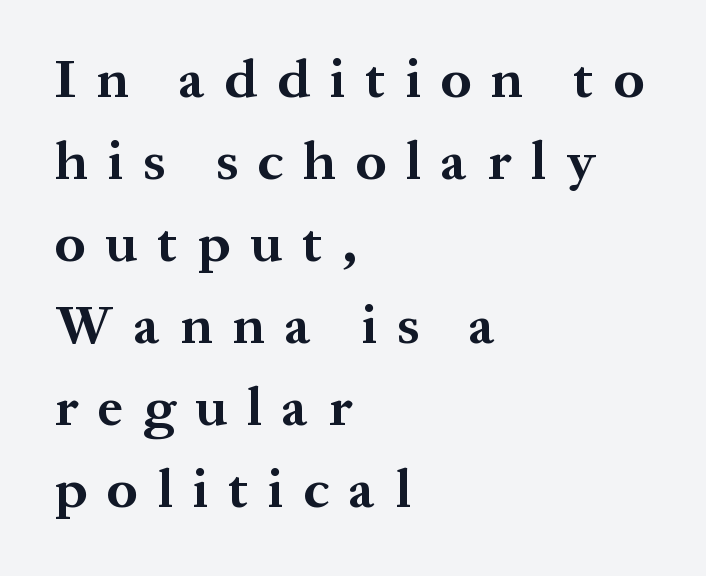
The image shows 55 px bold serif type, upright; set left-aligned, normal line spacing (1.49x), unusually wide letter spacing (+0.36 em), not underlined; medium stroke contrast and a medium x-height.
